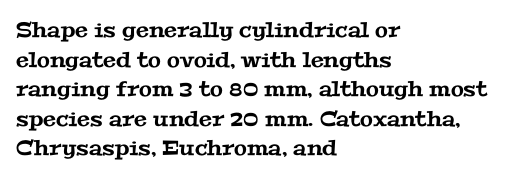
The image shows 21 px text type; set left-aligned, normal line spacing (1.41x), normal letter spacing, not underlined.
